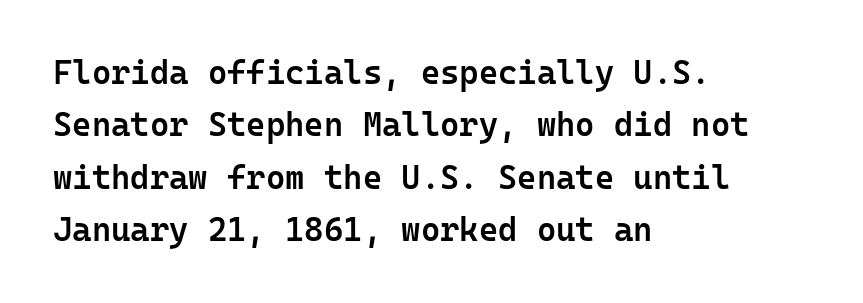
Q: Is the text bold? A: Semi-bold.
Q: Is the text italic (slanted)? A: No, it is upright.
Q: Is the typeface a serif or a sans-serif typeface? A: Sans-serif.
Q: Is the text underlined? A: No.
Q: How is the paragraph aligned? A: Left-aligned.
Q: Is the spacing between letters normal or unusually wide? A: Normal.
Q: Is the spacing between lines tight, normal or loose? A: Normal.
Q: Width (condensed, normal, or wide)? A: Normal.
Q: Stroke contrast? A: Low.
Q: x-height? A: Medium.
Q: Monospaced? A: Yes.
